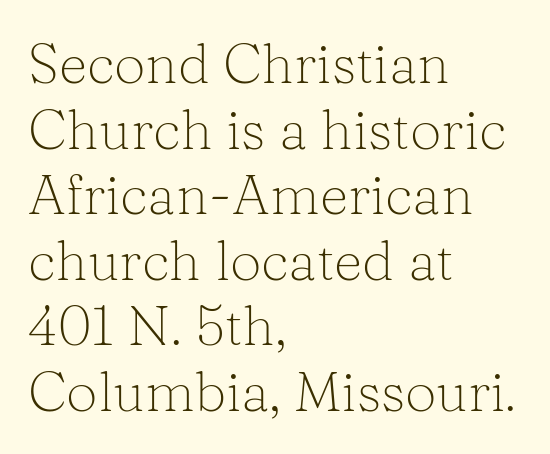
{"serif": "yes", "italic": "no", "bold": "no", "weight": "light", "width": "normal", "stroke_contrast": "low", "x_height": "medium", "monospaced": "no", "underline": "no", "align": "left", "line_spacing_ratio": 1.17, "letter_spacing": "normal", "letter_spacing_em": 0.0, "glyph_px": 56}
